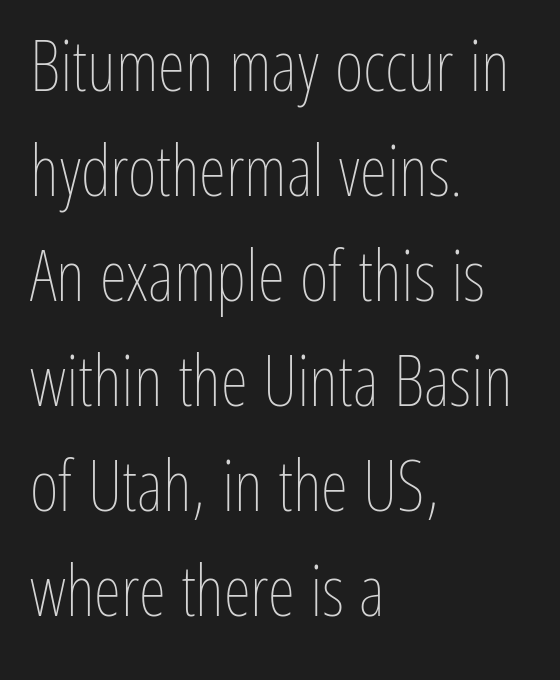
The image shows 70 px thin, condensed type, upright; set left-aligned, normal line spacing (1.5x), normal letter spacing, not underlined; low stroke contrast and a medium x-height.
